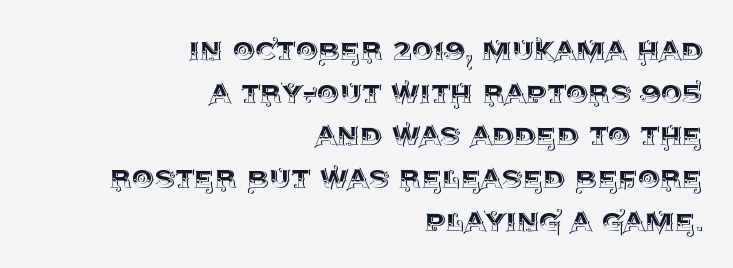
The image shows 35 px text type, upright; set right-aligned, line spacing 1.22x, normal letter spacing, not underlined; a large x-height.
